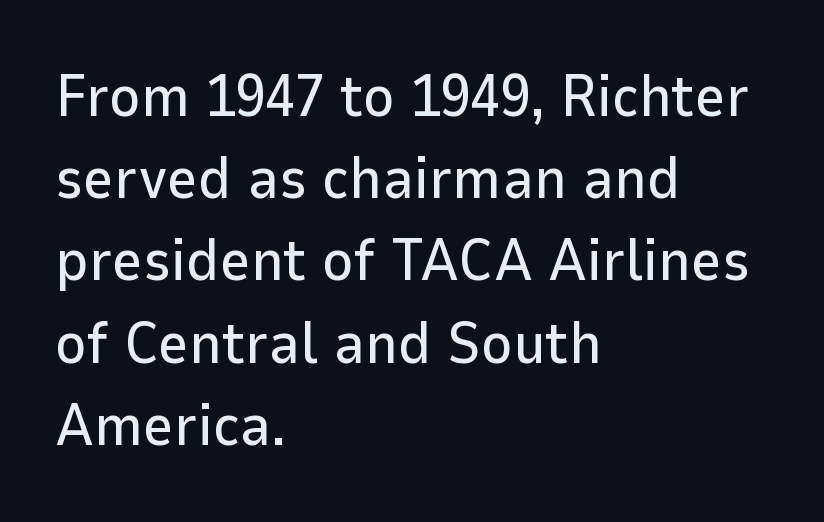
The image shows 60 px sans-serif type, upright; set left-aligned, normal line spacing (1.37x), normal letter spacing, not underlined; low stroke contrast and a medium x-height.
